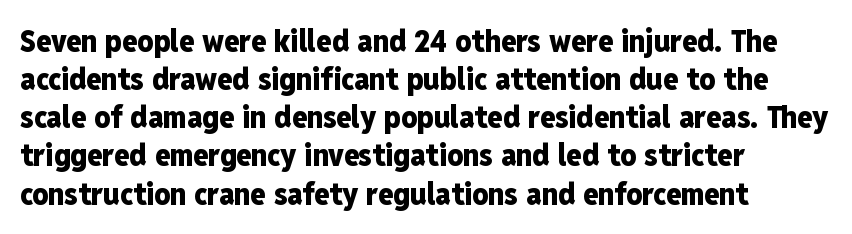
Q: Is the text bold? A: Yes.
Q: Is the text italic (slanted)? A: No, it is upright.
Q: Is the typeface a serif or a sans-serif typeface? A: Sans-serif.
Q: Is the text underlined? A: No.
Q: How is the paragraph aligned? A: Left-aligned.
Q: Is the spacing between letters normal or unusually wide? A: Normal.
Q: Width (condensed, normal, or wide)? A: Condensed.
Q: Stroke contrast? A: Low.
Q: x-height? A: Medium.
Q: Monospaced? A: No.
